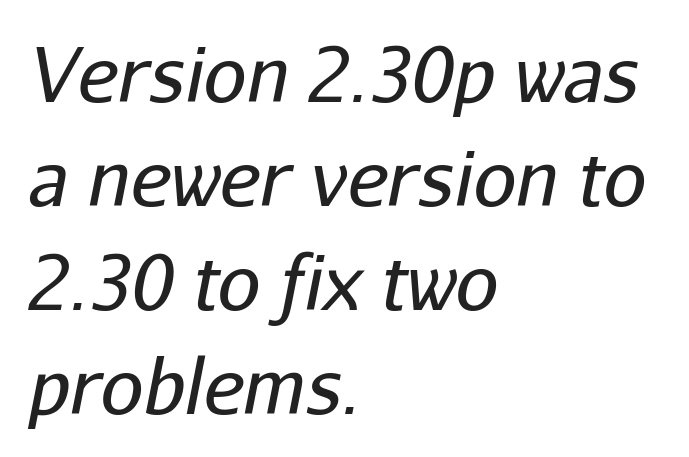
Q: Is the text bold? A: No.
Q: Is the text italic (slanted)? A: Yes, it leans right by about 11 degrees.
Q: Is the text underlined? A: No.
Q: How is the paragraph aligned? A: Left-aligned.
Q: Is the spacing between letters normal or unusually wide? A: Normal.
Q: Is the spacing between lines tight, normal or loose? A: Normal.
Q: Width (condensed, normal, or wide)? A: Normal.
Q: Stroke contrast? A: Low.
Q: x-height? A: Medium.
Q: Monospaced? A: No.
